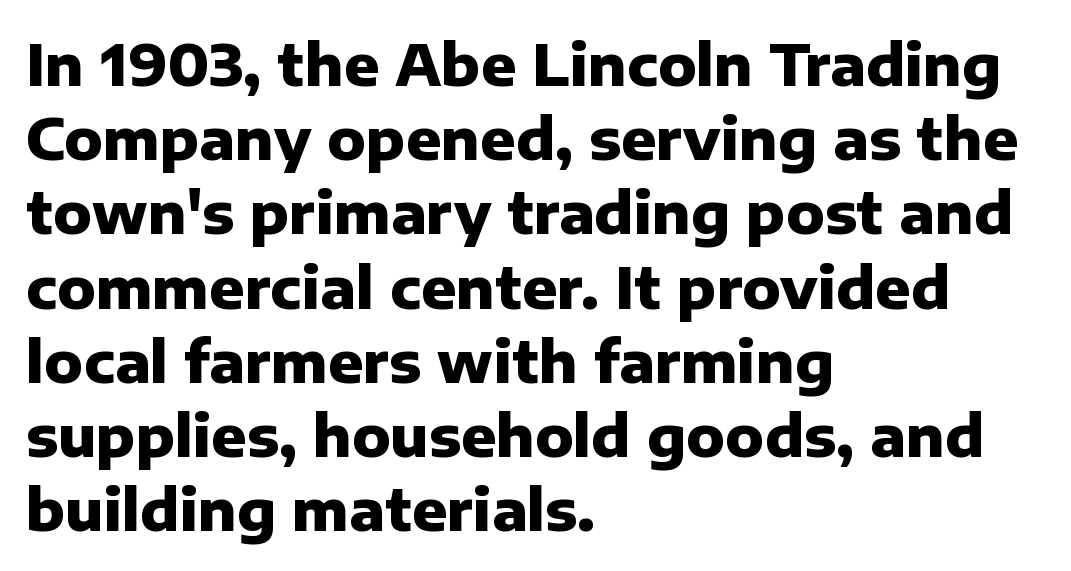
Q: Is the text bold? A: Yes.
Q: Is the text italic (slanted)? A: No, it is upright.
Q: Is the typeface a serif or a sans-serif typeface? A: Sans-serif.
Q: Is the text underlined? A: No.
Q: How is the paragraph aligned? A: Left-aligned.
Q: Is the spacing between letters normal or unusually wide? A: Normal.
Q: Is the spacing between lines tight, normal or loose? A: Normal.
Q: Width (condensed, normal, or wide)? A: Normal.
Q: Stroke contrast? A: Low.
Q: x-height? A: Medium.
Q: Monospaced? A: No.
